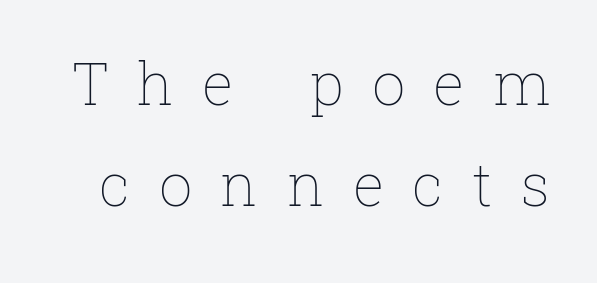
{"italic": "no", "bold": "no", "weight": "thin", "width": "normal", "stroke_contrast": "low", "x_height": "medium", "monospaced": "no", "underline": "no", "line_spacing_ratio": 1.72, "letter_spacing": "wide", "letter_spacing_em": 0.48, "glyph_px": 59}
